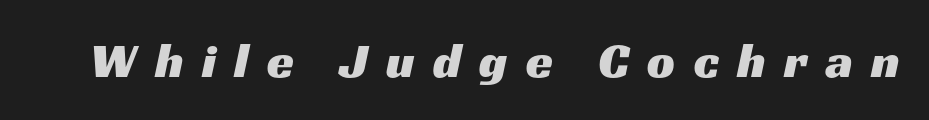
Q: Is the typeface a serif or a sans-serif typeface? A: Sans-serif.
Q: Is the text underlined? A: No.
Q: Is the spacing between letters normal or unusually wide? A: Unusually wide.
Q: Width (condensed, normal, or wide)? A: Wide.
Q: Stroke contrast? A: Medium.
Q: x-height? A: Medium.
Q: Monospaced? A: No.
